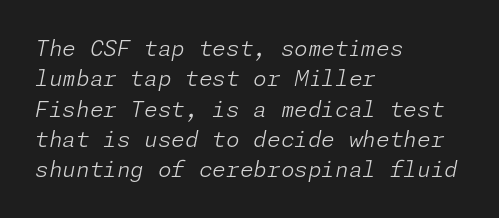
Every character sits at an angle, as italics do. Left-aligned paragraph, ragged on the right. Descenders hang freely into open space. Baseline-to-baseline distance is the conventional proportion of letter height. Does extra space separate the letters? No, they use regular spacing.
